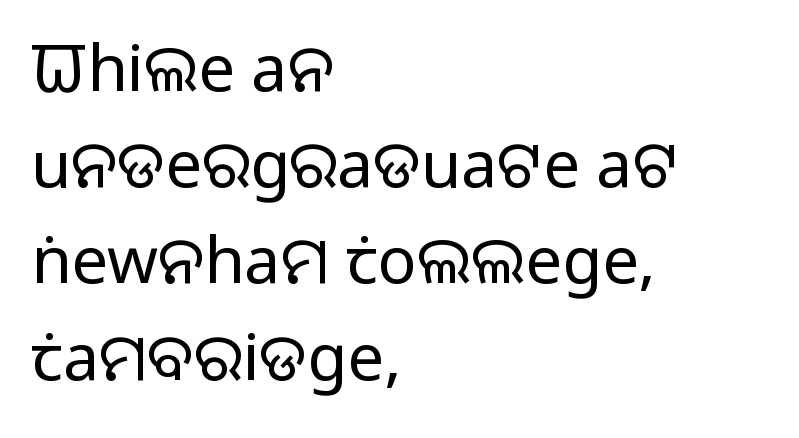
{"serif": "no", "italic": "no", "bold": "no", "weight": "light", "width": "normal", "stroke_contrast": "low", "x_height": "medium", "monospaced": "no", "underline": "no", "align": "left", "line_spacing": "normal", "line_spacing_ratio": 1.48, "letter_spacing": "normal", "letter_spacing_em": 0.0, "glyph_px": 65}
